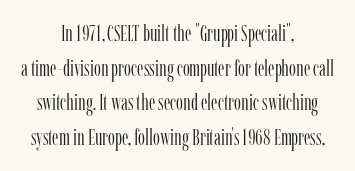
The image shows 22 px text type, upright; set centered, normal line spacing (1.57x), normal letter spacing, not underlined.
